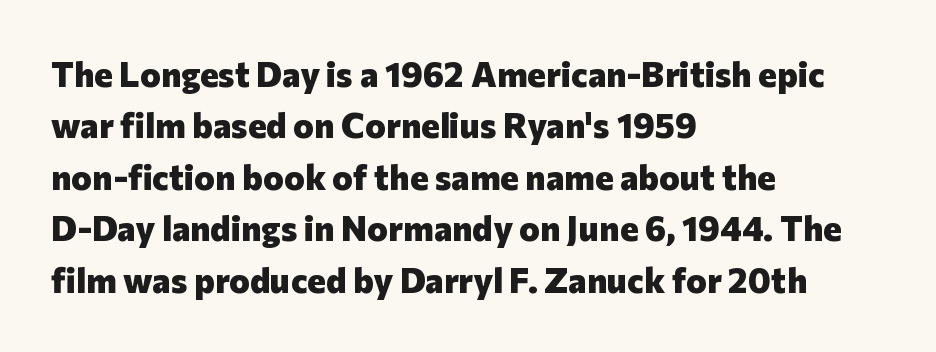
{"serif": "no", "italic": "no", "bold": "yes", "weight": "heavy", "width": "normal", "stroke_contrast": "low", "x_height": "medium", "monospaced": "no", "underline": "no", "align": "left", "line_spacing": "normal", "line_spacing_ratio": 1.47, "letter_spacing": "normal", "letter_spacing_em": 0.0, "glyph_px": 35}
